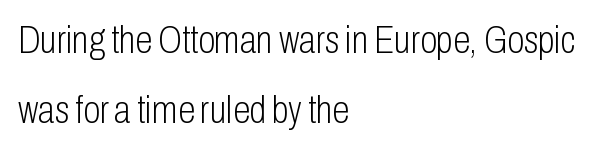
Q: Is the text bold? A: No.
Q: Is the text italic (slanted)? A: No, it is upright.
Q: Is the typeface a serif or a sans-serif typeface? A: Sans-serif.
Q: Is the text underlined? A: No.
Q: How is the paragraph aligned? A: Left-aligned.
Q: Is the spacing between letters normal or unusually wide? A: Normal.
Q: Width (condensed, normal, or wide)? A: Condensed.
Q: Stroke contrast? A: Low.
Q: x-height? A: Medium.
Q: Monospaced? A: No.
